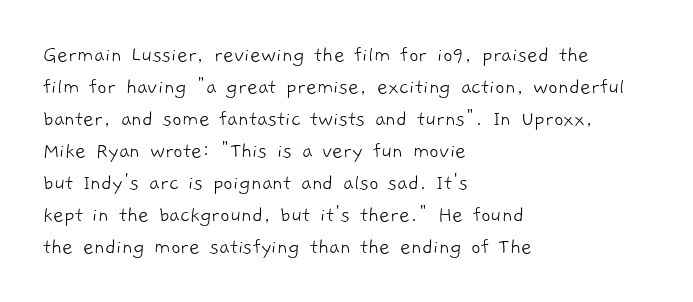
Q: Is the text bold? A: No.
Q: Is the text underlined? A: No.
Q: How is the paragraph aligned? A: Left-aligned.
Q: Is the spacing between letters normal or unusually wide? A: Normal.
Q: Is the spacing between lines tight, normal or loose? A: Normal.
